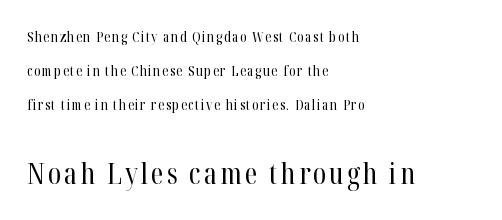
Q: Is the text bold? A: No.
Q: Is the text italic (slanted)? A: No, it is upright.
Q: Is the typeface a serif or a sans-serif typeface? A: Serif.
Q: Is the text underlined? A: No.
Q: How is the paragraph aligned? A: Left-aligned.
Q: Is the spacing between lines tight, normal or loose? A: Loose.
Q: Which block of text is set in a larger size, the first (top) or the second (bottom)? A: The second (bottom) one.
Q: Width (condensed, normal, or wide)? A: Condensed.
Q: Stroke contrast? A: High.
Q: x-height? A: Medium.
Q: Monospaced? A: No.
